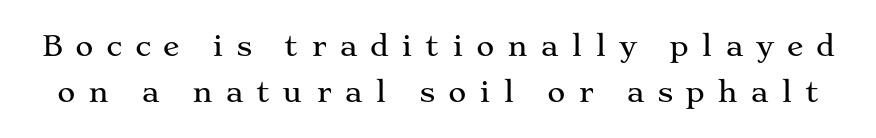
The image shows 28 px wide serif type, upright; set normal line spacing (1.64x), unusually wide letter spacing (+0.44 em), not underlined; medium stroke contrast and a medium x-height.
